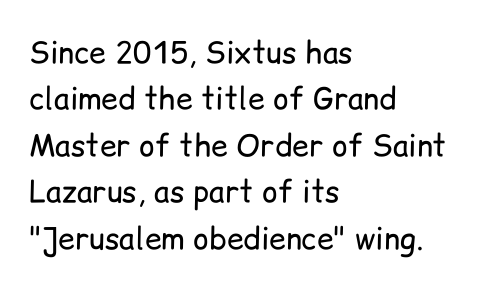
The image shows 30 px regular-weight sans-serif type, upright; set left-aligned, normal line spacing (1.55x), normal letter spacing, not underlined; low stroke contrast and a medium x-height.
